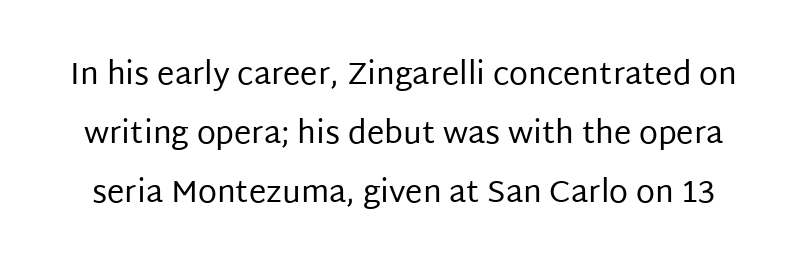
Q: Is the text bold? A: No.
Q: Is the text italic (slanted)? A: No, it is upright.
Q: Is the typeface a serif or a sans-serif typeface? A: Sans-serif.
Q: Is the text underlined? A: No.
Q: Is the spacing between letters normal or unusually wide? A: Normal.
Q: Is the spacing between lines tight, normal or loose? A: Loose.
Q: Width (condensed, normal, or wide)? A: Normal.
Q: Stroke contrast? A: Low.
Q: x-height? A: Large.
Q: Monospaced? A: No.
